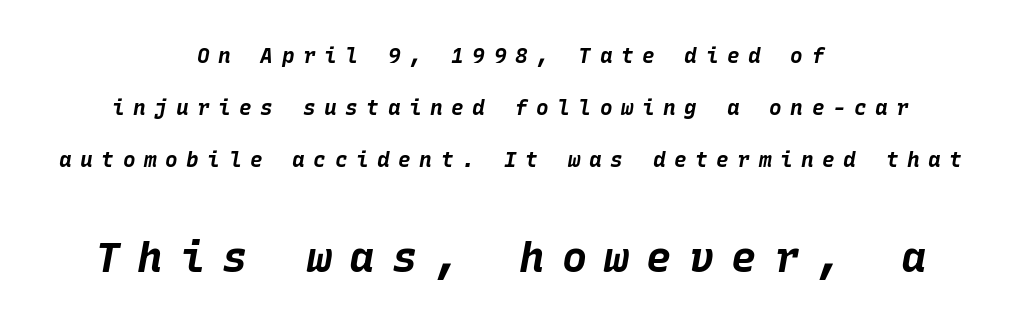
Compared with typical body copy, the letter spacing here is much looser. Emphasis by weight is at full strength: bold. The baseline area is clear. Leading: increased. Posture: slanted.
